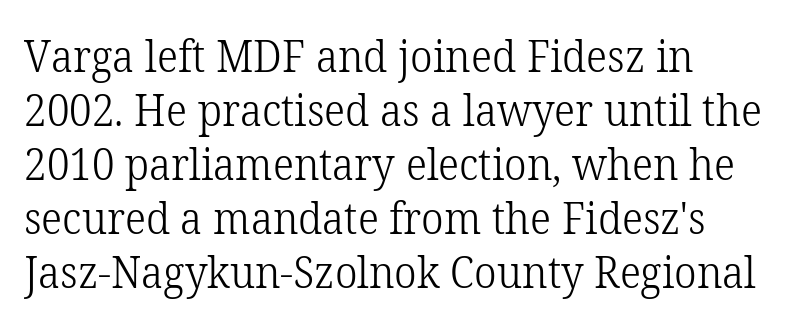
{"serif": "yes", "italic": "no", "bold": "no", "weight": "light", "width": "normal", "stroke_contrast": "low", "x_height": "medium", "monospaced": "no", "underline": "no", "line_spacing_ratio": 1.23, "letter_spacing": "normal", "letter_spacing_em": 0.0, "glyph_px": 44}
